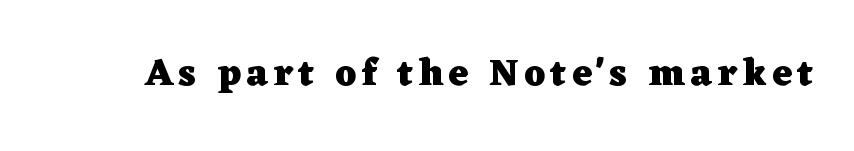
Bold? Absolutely — the strokes are thick and heavy. Just letters on the line, the space beneath them empty. These lines are composed in type with serifs. You could not count columns in this text — the font is proportionally spaced.
